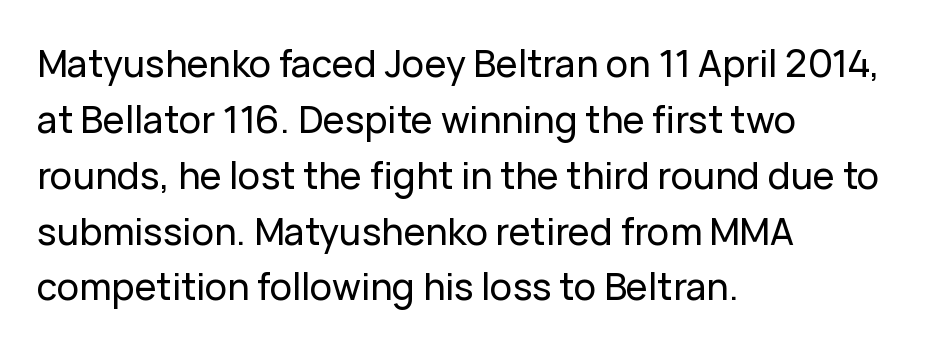
Typographically, this falls in the sans-serif category. Typeset ragged right — the left edge is the straight one. Do the characters align in a grid? No, the font is proportional. In terms of leading, this rendering sits right in the middle. The lettering holds an erect, upright posture throughout. Check under the words: just untouched page.
